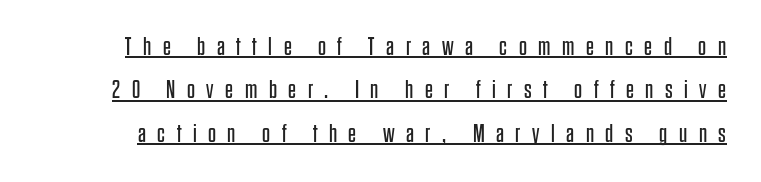
The image shows 25 px text type, upright; set line spacing 1.74x, unusually wide letter spacing (+0.46 em), underlined.
